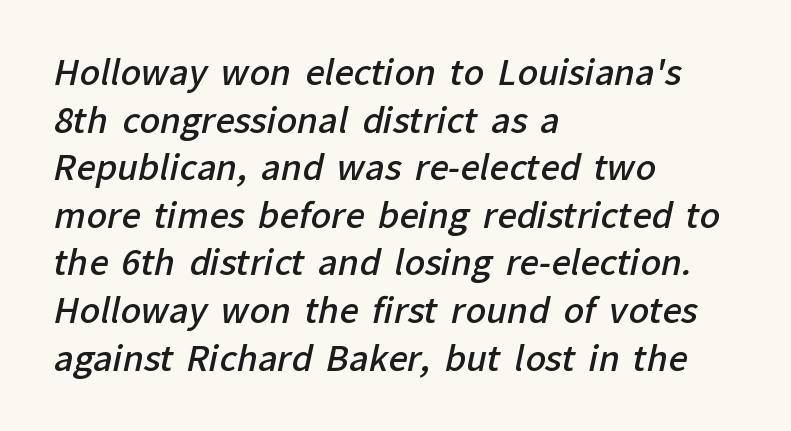
The image shows 34 px semibold sans-serif type; set left-aligned, normal line spacing (1.4x), normal letter spacing, not underlined; low stroke contrast and a medium x-height.
